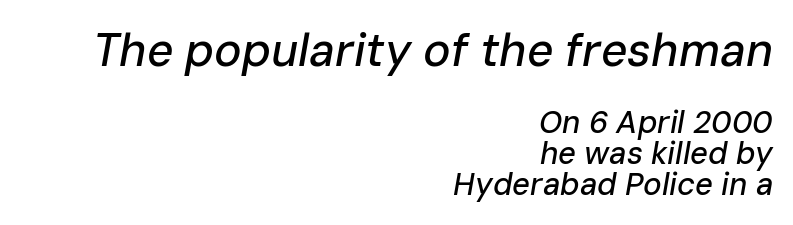
{"italic": "yes", "lean": "right", "slant_degrees": 10, "width": "normal", "stroke_contrast": "low", "x_height": "medium", "monospaced": "no", "underline": "no", "align": "right", "line_spacing": "tight", "line_spacing_ratio": 0.99, "letter_spacing": "normal", "letter_spacing_em": 0.0, "larger_block": "first", "size_ratio": 1.48, "glyph_px": 46}
